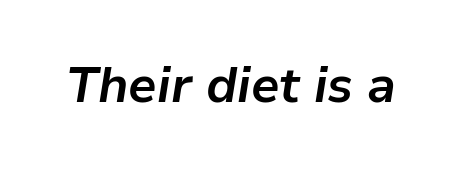
The image shows 50 px bold type, italic (leaning right); set normal letter spacing, not underlined; low stroke contrast and a medium x-height.
